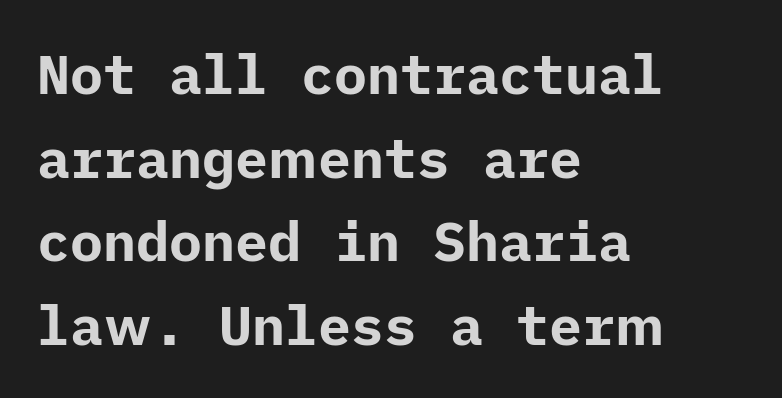
{"serif": "no", "italic": "no", "bold": "yes", "weight": "bold", "width": "normal", "stroke_contrast": "low", "x_height": "medium", "underline": "no", "align": "left", "line_spacing": "normal", "line_spacing_ratio": 1.52, "letter_spacing": "normal", "letter_spacing_em": 0.0, "glyph_px": 55}
